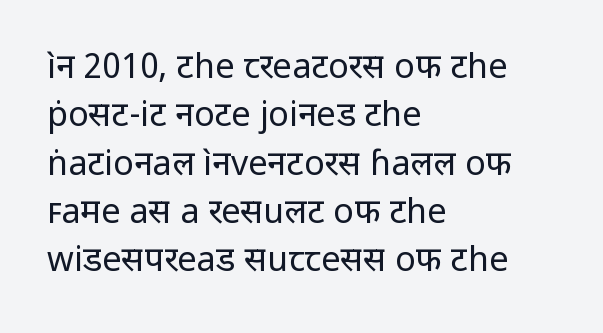
Nobody drew a line under any word here. The passage shown is typed in a proportional face where columns would drift. Examine the stroke ends and you'll find no serifs. In CSS terms this would be text-align: left.
